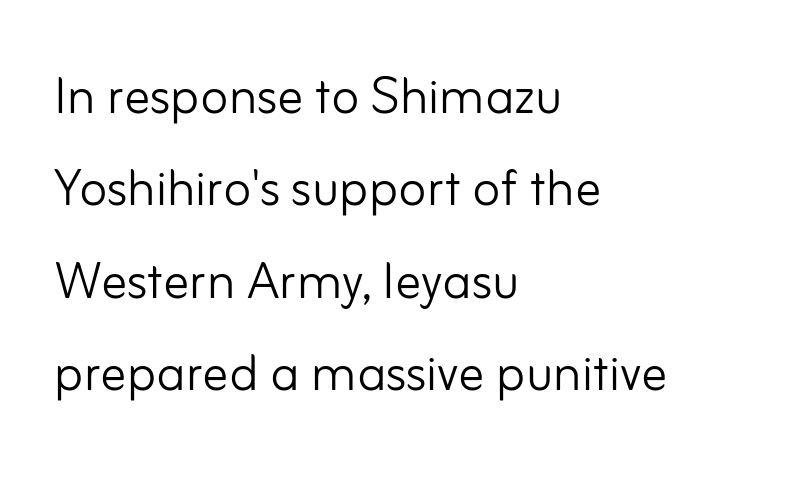
The face used here is a sans, in the tradition of grotesques and geometrics. Style check: upright. Teacher's note: observe the even left margin — that is flush-left alignment. Leading: standard. Heaviness? Minimal to ordinary, like unemphasized prose. Default kerning and tracking; the words read as compact shapes.
